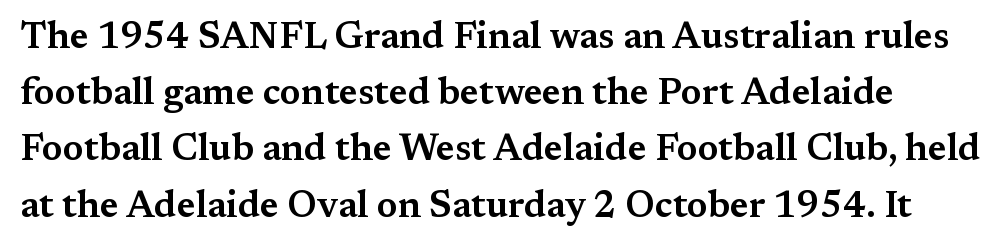
Small tapered or slab feet sit at the stroke ends, so this counts as serif. Varying glyph widths throughout — classic text-font behaviour. The axis of the letterforms is exactly vertical. Words float on clear page, feet unadorned. Leading matches the norm, producing a regular column. Nobody touched the tracking dial on this one.
